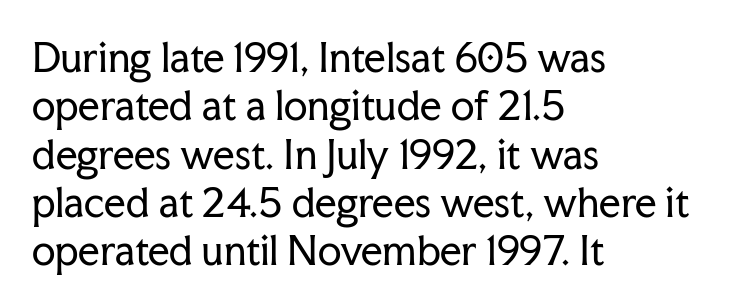
The image shows 38 px regular-weight serif type, upright; set left-aligned, normal line spacing (1.27x), normal letter spacing, not underlined; low stroke contrast and a medium x-height.
